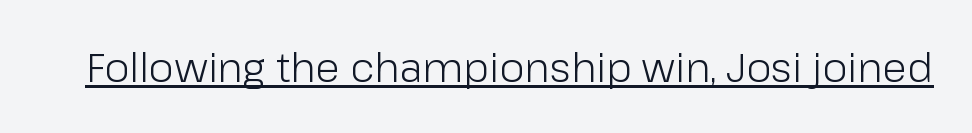
Caption: standard tracking, unaltered. Ordinary non-slanted type is in use. Spacing verdict: proportional, widths tailored to each character. On a weight scale, this lands at 450 or below. This sample carries an underscore along the baseline area. Nothing sits at the stroke ends, so this counts as sans-serif.
